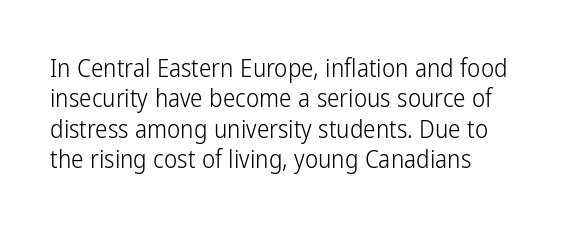
Q: Is the text bold? A: No.
Q: Is the text italic (slanted)? A: No, it is upright.
Q: Is the text underlined? A: No.
Q: How is the paragraph aligned? A: Left-aligned.
Q: Is the spacing between letters normal or unusually wide? A: Normal.
